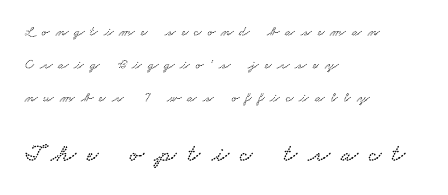
The image shows 25 px text type; set left-aligned, loose line spacing (2.34x), unusually wide letter spacing (+0.44 em), not underlined; the second (bottom) block is 1.79x larger.
